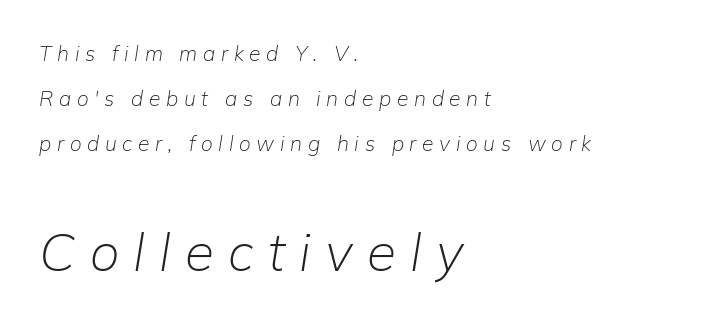
Q: Is the text bold? A: No.
Q: Is the text italic (slanted)? A: Yes, it leans right by about 9 degrees.
Q: Is the text underlined? A: No.
Q: How is the paragraph aligned? A: Left-aligned.
Q: Is the spacing between letters normal or unusually wide? A: Unusually wide.
Q: Is the spacing between lines tight, normal or loose? A: Loose.
Q: Which block of text is set in a larger size, the first (top) or the second (bottom)? A: The second (bottom) one.
Q: Width (condensed, normal, or wide)? A: Normal.
Q: Stroke contrast? A: Low.
Q: x-height? A: Medium.
Q: Monospaced? A: No.
